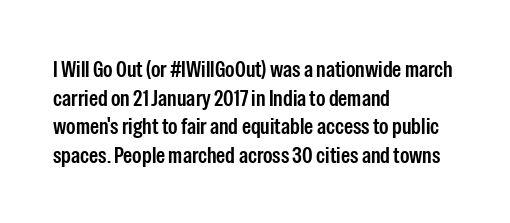
Each line starts at the same left margin while the right side varies. This sample uses plain, unmodified letter spacing. Only glyphs here, with clear space below each row. The letters stand upright; this is a roman face.
